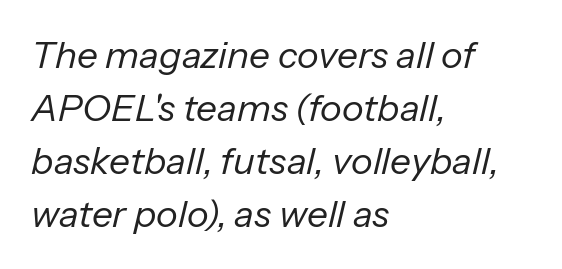
Q: Is the text bold? A: No.
Q: Is the text italic (slanted)? A: Yes, it leans right by about 13 degrees.
Q: Is the text underlined? A: No.
Q: How is the paragraph aligned? A: Left-aligned.
Q: Is the spacing between letters normal or unusually wide? A: Normal.
Q: Is the spacing between lines tight, normal or loose? A: Normal.
Q: Width (condensed, normal, or wide)? A: Normal.
Q: Stroke contrast? A: Low.
Q: x-height? A: Medium.
Q: Monospaced? A: No.
